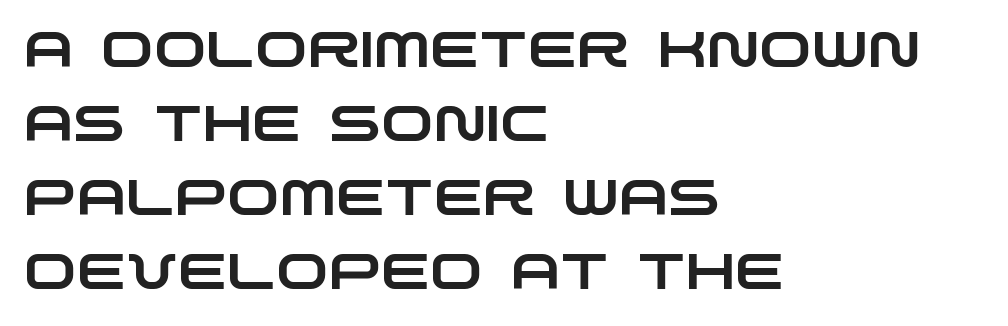
Check where the strokes stop: nothing finishes them off — pure sans. The rows are spaced the way most documents space them. Beneath every word, the page is bare. The paragraph shown leans on its left margin.
